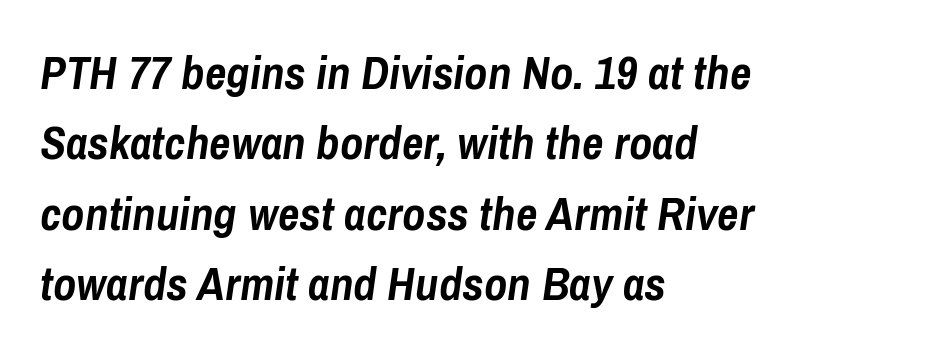
The image shows 47 px semibold, condensed type, italic (leaning right); set left-aligned, normal line spacing (1.5x), normal letter spacing, not underlined; low stroke contrast and a medium x-height.
